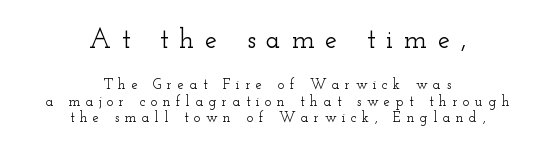
Larger block? The one above; the one below is distinctly smaller. Layout note: lines centered. Honestly, there is no underline to notice here at all. Italic: no, the glyphs are upright roman. Students, note that the glyphs here are deliberately spaced far apart.
